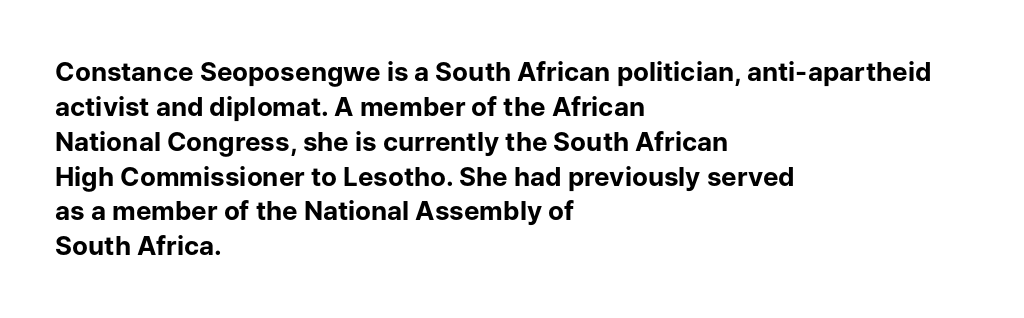
{"italic": "no", "bold": "yes", "underline": "no", "align": "left", "line_spacing": "normal", "line_spacing_ratio": 1.34, "letter_spacing": "normal", "letter_spacing_em": 0.0, "glyph_px": 26}
